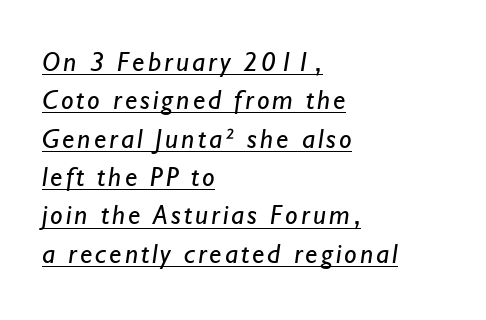
{"serif": "no", "bold": "no", "weight": "regular", "width": "normal", "stroke_contrast": "low", "x_height": "small", "monospaced": "no", "underline": "yes", "align": "left", "line_spacing": "normal", "line_spacing_ratio": 1.37, "glyph_px": 28}
